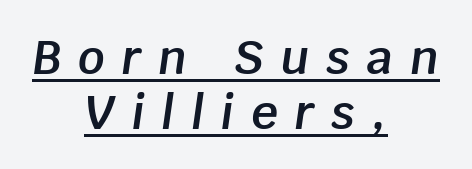
{"italic": "yes", "lean": "right", "slant_degrees": 8, "bold": "semi", "weight": "semibold", "width": "normal", "stroke_contrast": "low", "x_height": "large", "monospaced": "no", "underline": "yes", "align": "center", "line_spacing_ratio": 1.17, "letter_spacing": "wide", "letter_spacing_em": 0.36, "glyph_px": 47}
